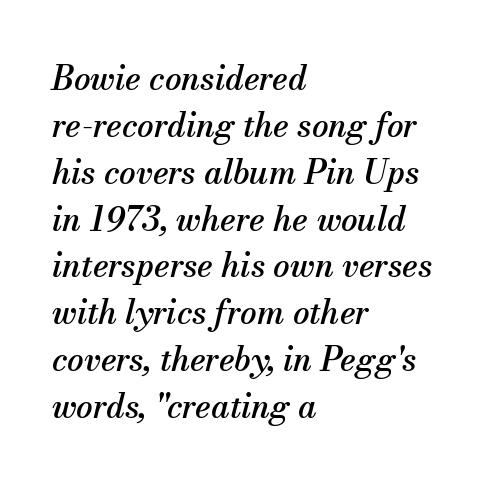
{"serif": "yes", "italic": "yes", "lean": "right", "slant_degrees": 13, "width": "normal", "stroke_contrast": "medium", "x_height": "small", "monospaced": "no", "underline": "no", "align": "left", "line_spacing": "normal", "line_spacing_ratio": 1.42, "letter_spacing": "normal", "letter_spacing_em": 0.0, "glyph_px": 33}
